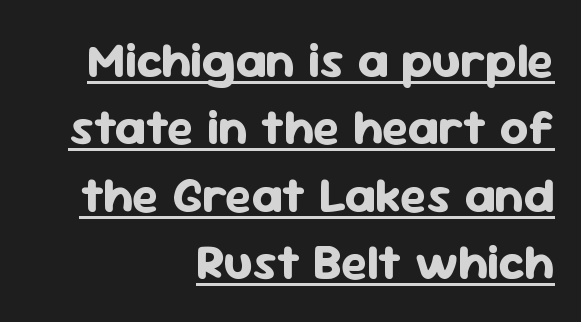
Does extra space separate the letters? No, they use regular spacing. Each glyph is drawn with heavy, bold strokes. Each letter's strokes conclude bluntly, with no projecting serifs. Posture: upright roman. Caption: lettering with a line underneath.
